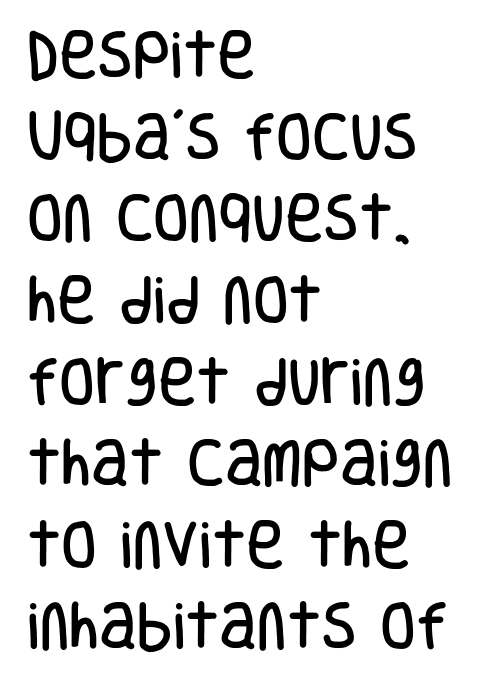
The image shows 52 px condensed sans-serif type, upright; set left-aligned, normal line spacing (1.57x), normal letter spacing, not underlined; low stroke contrast and a large x-height.
